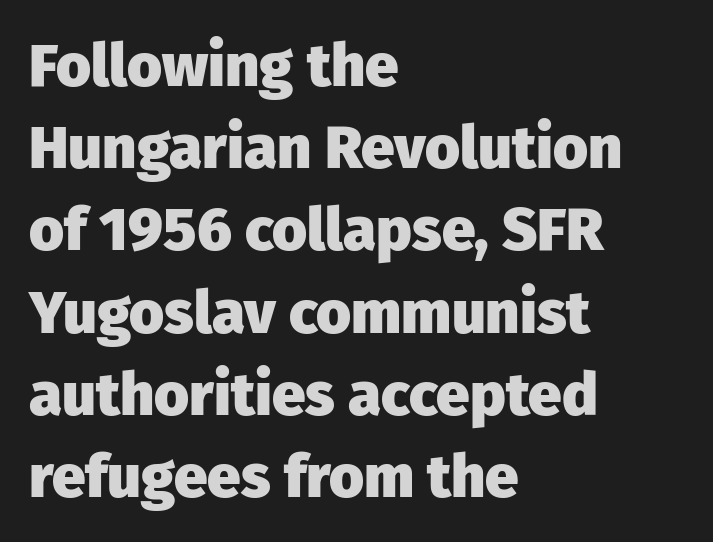
The image shows 60 px heavy sans-serif type, upright; set left-aligned, normal line spacing (1.37x), normal letter spacing, not underlined; low stroke contrast and a medium x-height.
